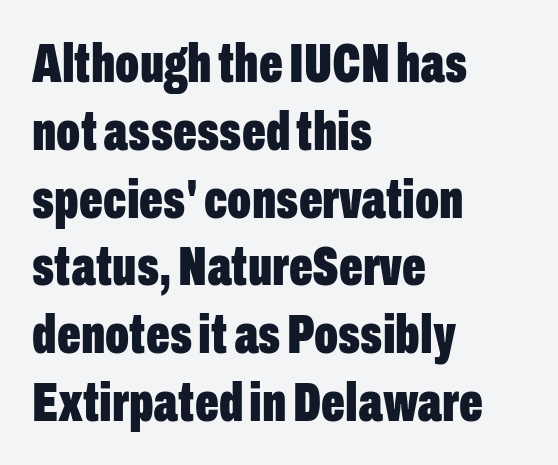
The image shows 56 px bold, condensed sans-serif type, upright; set left-aligned, line spacing 1.21x, normal letter spacing, not underlined; low stroke contrast and a medium x-height.
